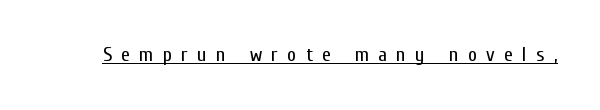
Q: Is the text bold? A: No.
Q: Is the text italic (slanted)? A: No, it is upright.
Q: Is the text underlined? A: Yes.
Q: Is the spacing between letters normal or unusually wide? A: Unusually wide.
